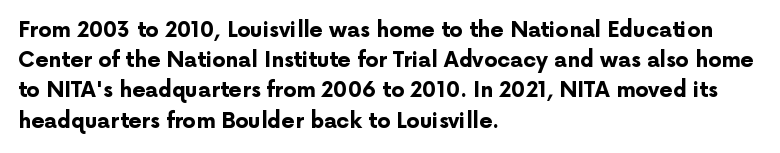
The image shows 21 px bold type, upright; set left-aligned, normal line spacing (1.44x), normal letter spacing, not underlined.
